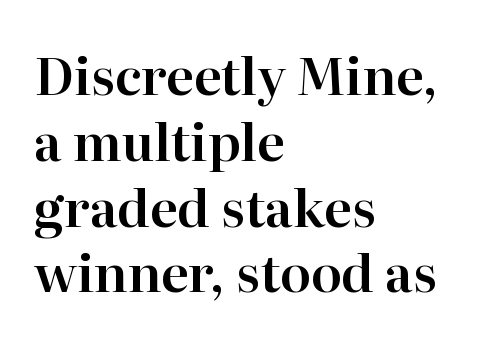
The characters display serif detailing at their extremities. Letter spacing: default. Is this a fixed-width face? No — the glyphs have proportional, varying widths. Ascenders rise straight up at ninety degrees. Short and long lines alike share a common starting point at left.
